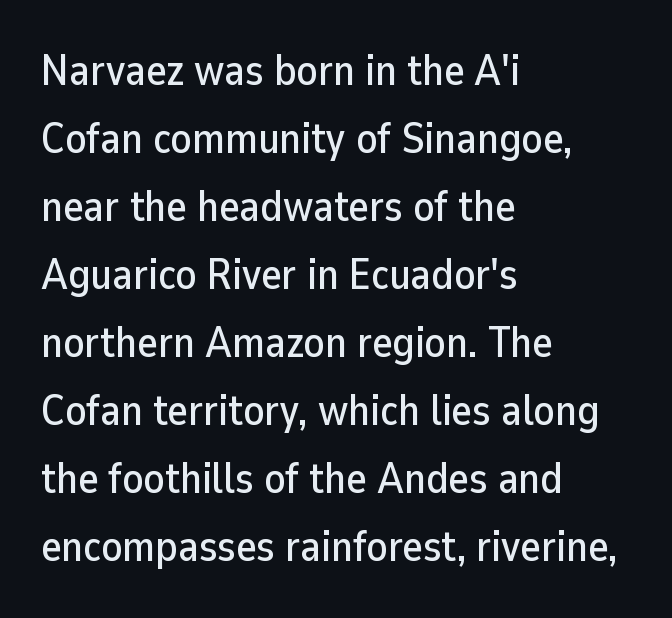
{"serif": "no", "italic": "no", "width": "normal", "stroke_contrast": "low", "x_height": "medium", "monospaced": "no", "underline": "no", "align": "left", "line_spacing": "normal", "line_spacing_ratio": 1.58, "letter_spacing": "normal", "letter_spacing_em": 0.0, "glyph_px": 43}
